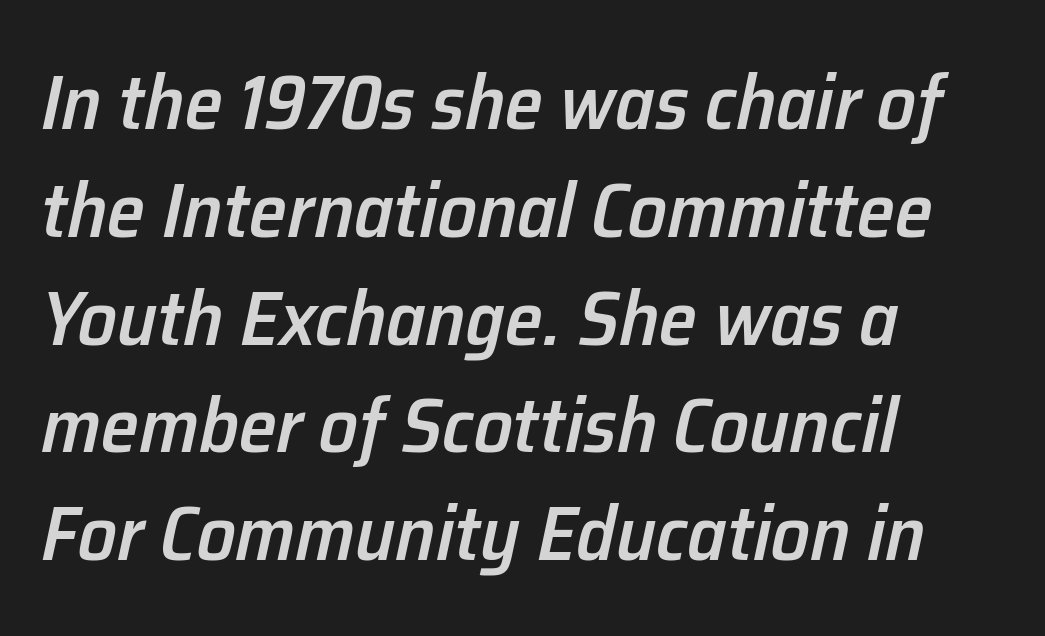
Q: Is the text bold? A: Semi-bold.
Q: Is the text italic (slanted)? A: Yes, it leans right by about 12 degrees.
Q: Is the text underlined? A: No.
Q: How is the paragraph aligned? A: Left-aligned.
Q: Is the spacing between letters normal or unusually wide? A: Normal.
Q: Is the spacing between lines tight, normal or loose? A: Normal.
Q: Width (condensed, normal, or wide)? A: Normal.
Q: Stroke contrast? A: Low.
Q: x-height? A: Medium.
Q: Monospaced? A: No.
